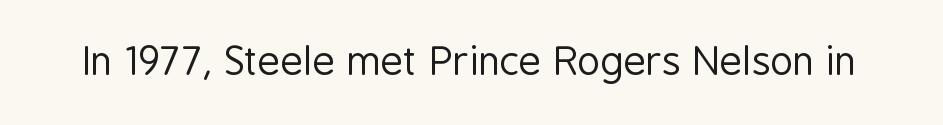
Q: Is the text bold? A: No.
Q: Is the text italic (slanted)? A: No, it is upright.
Q: Is the typeface a serif or a sans-serif typeface? A: Sans-serif.
Q: Is the text underlined? A: No.
Q: Is the spacing between letters normal or unusually wide? A: Normal.
Q: Width (condensed, normal, or wide)? A: Condensed.
Q: Stroke contrast? A: Low.
Q: x-height? A: Medium.
Q: Monospaced? A: No.
